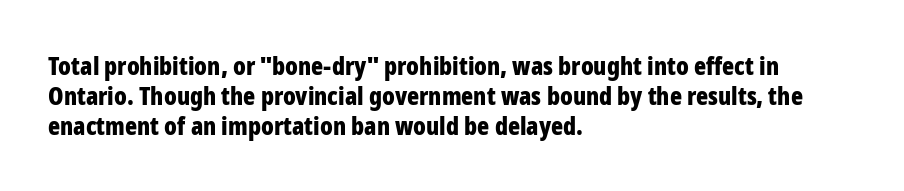
The image shows 25 px bold type, upright; set left-aligned, line spacing 1.2x, normal letter spacing, not underlined.
